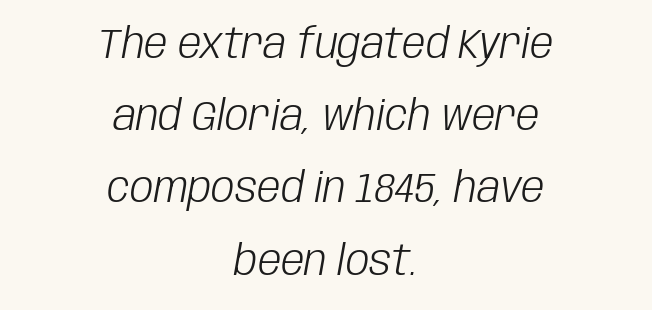
Q: Is the text bold? A: No.
Q: Is the text italic (slanted)? A: Yes, it leans right by about 10 degrees.
Q: Is the text underlined? A: No.
Q: How is the paragraph aligned? A: Centered.
Q: Is the spacing between letters normal or unusually wide? A: Normal.
Q: Width (condensed, normal, or wide)? A: Condensed.
Q: Stroke contrast? A: Low.
Q: x-height? A: Large.
Q: Monospaced? A: No.
